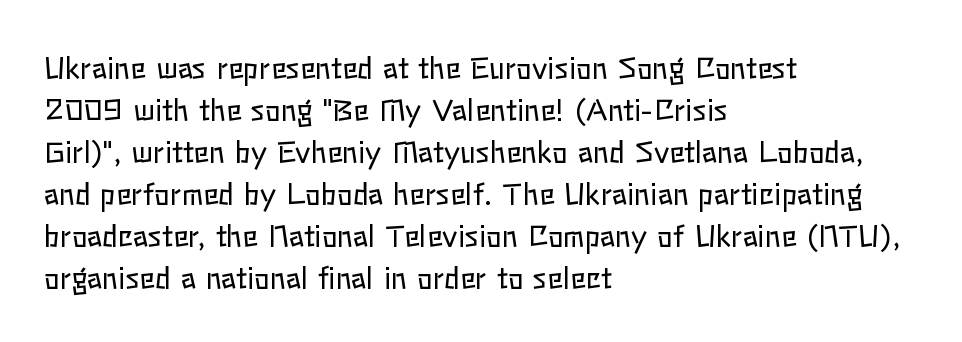
Q: Is the text bold? A: No.
Q: Is the text italic (slanted)? A: No, it is upright.
Q: Is the text underlined? A: No.
Q: How is the paragraph aligned? A: Left-aligned.
Q: Is the spacing between letters normal or unusually wide? A: Normal.
Q: Is the spacing between lines tight, normal or loose? A: Normal.
Q: Width (condensed, normal, or wide)? A: Normal.
Q: Stroke contrast? A: Low.
Q: x-height? A: Medium.
Q: Monospaced? A: No.
